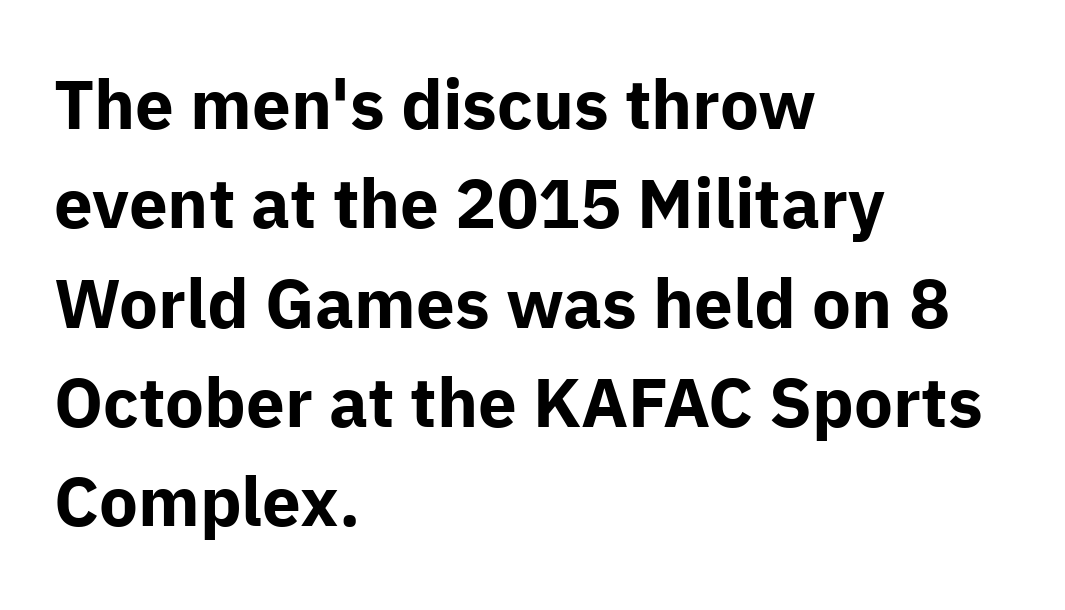
Stroke terminals: plain, sans-serif. The passage shown is typed in a proportional face where columns would drift. The glyphs are unaccompanied by any horizontal stroke below them. This block has exactly the height ordinary leading produces. Posture: straight, roman, zero tilt.
